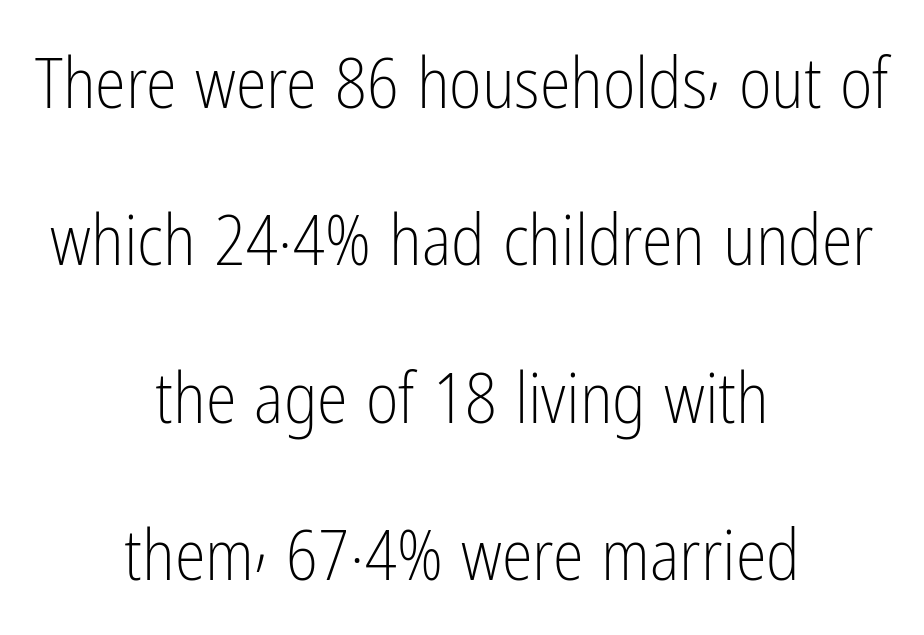
The image shows 70 px light, condensed sans-serif type, upright; set centered, loose line spacing (2.25x), normal letter spacing, not underlined; low stroke contrast and a medium x-height.
